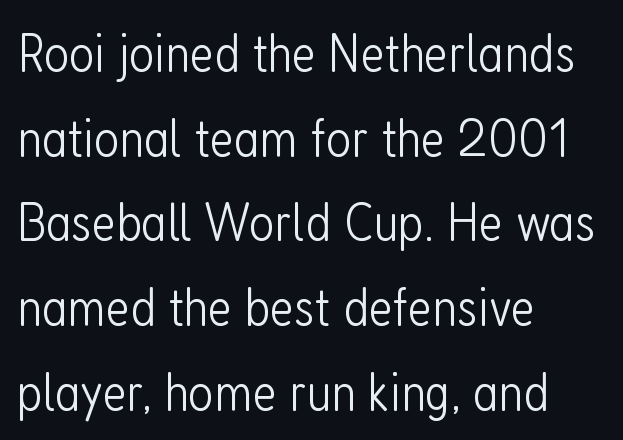
The string is rendered with underlining switched off. Tracking here is standard; glyphs follow each other at the usual distance. The font family rendered here belongs to the sans-serif group. Letters have the restrained weight of plain body copy at most.
